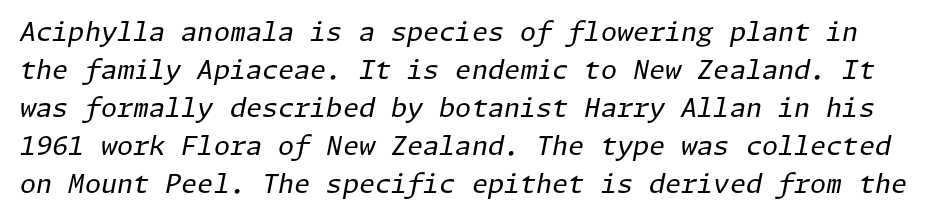
{"italic": "yes", "lean": "right", "slant_degrees": 11, "bold": "no", "underline": "no", "line_spacing": "normal", "line_spacing_ratio": 1.46, "letter_spacing": "normal", "letter_spacing_em": 0.0, "glyph_px": 26}
